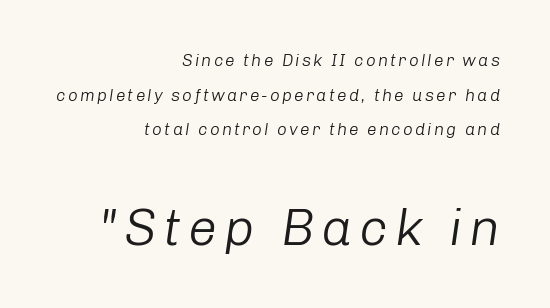
Nothing heavy about these letters — not bold at all. Anything drawn beneath the words? Only blank space. The text carries the slant typical of an italic or oblique font. If you measured baseline to baseline, you'd find a long distance. Of the two passages, the one underneath uses the larger point size.
